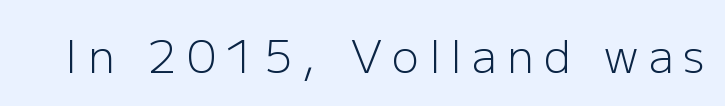
The image shows 45 px light sans-serif type, upright; set unusually wide letter spacing (+0.23 em), not underlined; low stroke contrast and a medium x-height.
